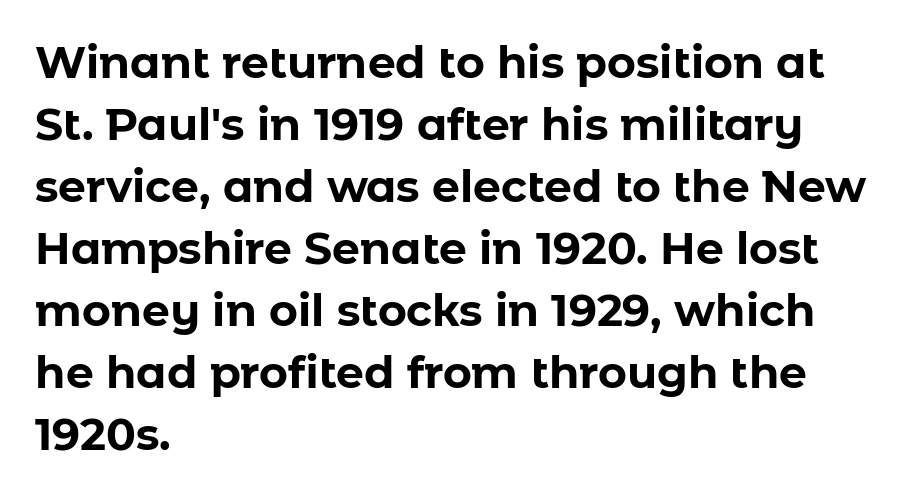
The image shows 44 px bold sans-serif type, upright; set left-aligned, normal line spacing (1.41x), normal letter spacing, not underlined; low stroke contrast and a medium x-height.
